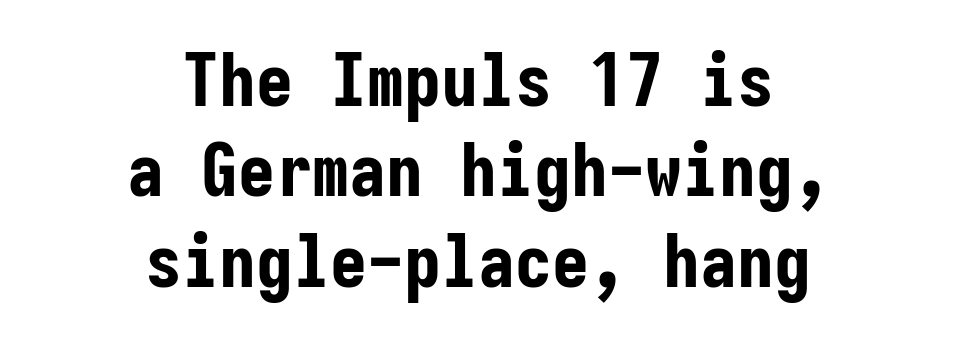
Q: Is the text bold? A: Yes.
Q: Is the text italic (slanted)? A: No, it is upright.
Q: Is the typeface a serif or a sans-serif typeface? A: Sans-serif.
Q: Is the text underlined? A: No.
Q: How is the paragraph aligned? A: Centered.
Q: Is the spacing between letters normal or unusually wide? A: Normal.
Q: Width (condensed, normal, or wide)? A: Condensed.
Q: Stroke contrast? A: Low.
Q: x-height? A: Medium.
Q: Monospaced? A: Yes.
